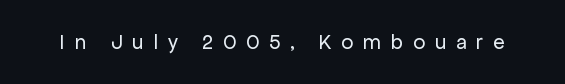
{"italic": "no", "bold": "no", "underline": "no", "letter_spacing": "wide", "letter_spacing_em": 0.47, "glyph_px": 21}
